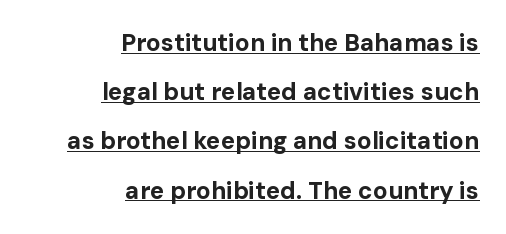
Posture: upright roman. Line endings align vertically; line beginnings do not. Summary of weight: heavy, a full bold. Honestly, the underline is the first thing you notice here. Students, note that the glyphs here touch the page at normal intervals. Vertical spacing — loose.
